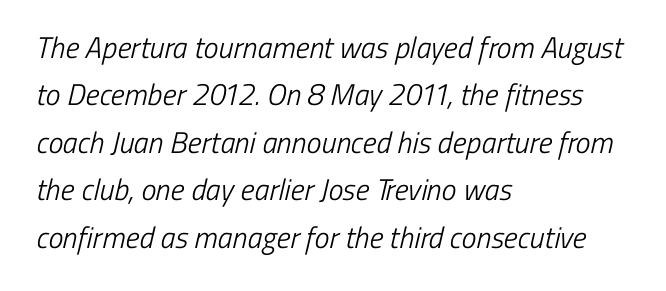
{"serif": "no", "bold": "no", "weight": "light", "width": "condensed", "stroke_contrast": "low", "x_height": "medium", "monospaced": "no", "underline": "no", "align": "left", "line_spacing": "normal", "line_spacing_ratio": 1.58, "letter_spacing": "normal", "letter_spacing_em": 0.0, "glyph_px": 30}
